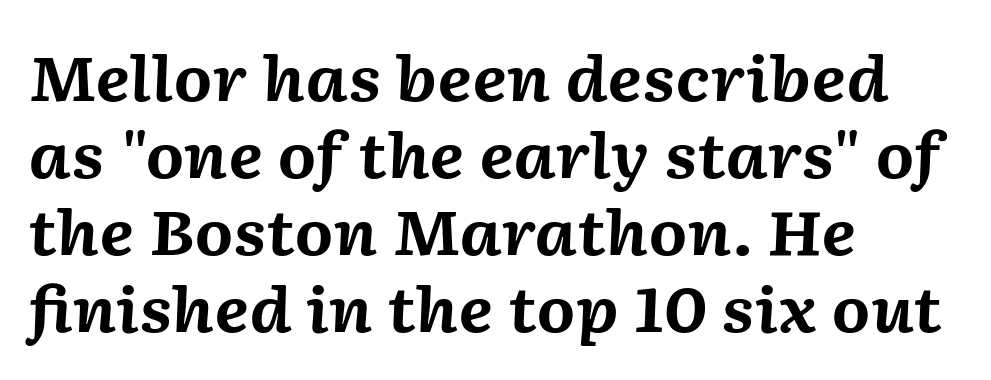
Horizontally, the lines are justified to the leading edge only. A full-strength bold gives these letters their thick strokes. Compared with typical body copy, the letter spacing here is the same. The face used here is proportionally spaced, like ordinary book or web type.
